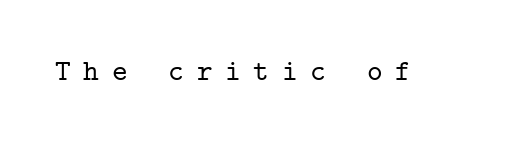
The image shows 30 px serif type, upright, monospaced; set unusually wide letter spacing (+0.42 em), not underlined; low stroke contrast and a medium x-height.
